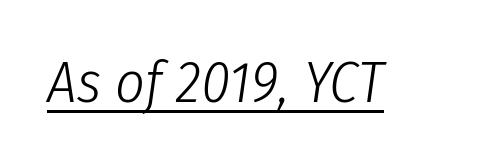
Q: Is the text bold? A: No.
Q: Is the text italic (slanted)? A: Yes, it leans right by about 8 degrees.
Q: Is the text underlined? A: Yes.
Q: Is the spacing between letters normal or unusually wide? A: Normal.
Q: Width (condensed, normal, or wide)? A: Condensed.
Q: Stroke contrast? A: Low.
Q: x-height? A: Medium.
Q: Monospaced? A: No.
